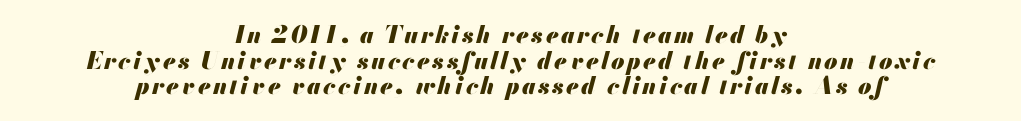
The image shows 24 px bold type, italic (leaning right); set centered, tight line spacing (1.07x), not underlined.
